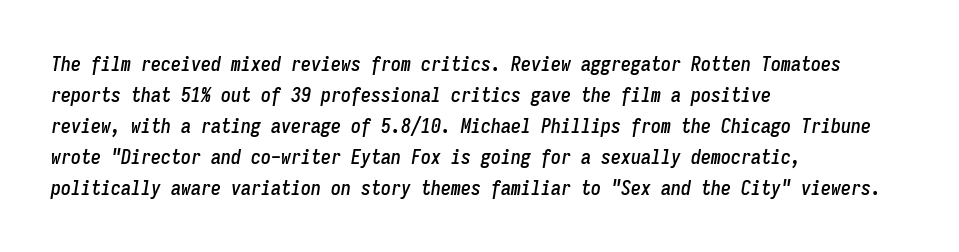
This sample is left-justified, so line endings fall wherever the words run out. The face used here is rendered with its standard letterfit. Every character sits at an angle, as italics do. Descenders hang freely into open space.
